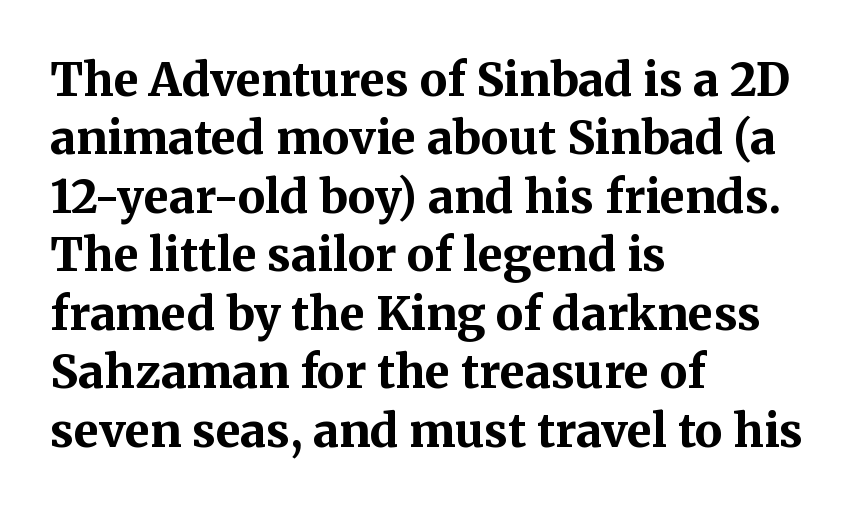
{"serif": "yes", "italic": "no", "bold": "yes", "weight": "bold", "width": "normal", "stroke_contrast": "medium", "x_height": "medium", "monospaced": "no", "underline": "no", "align": "left", "line_spacing": "normal", "line_spacing_ratio": 1.27, "letter_spacing": "normal", "letter_spacing_em": 0.0, "glyph_px": 46}
